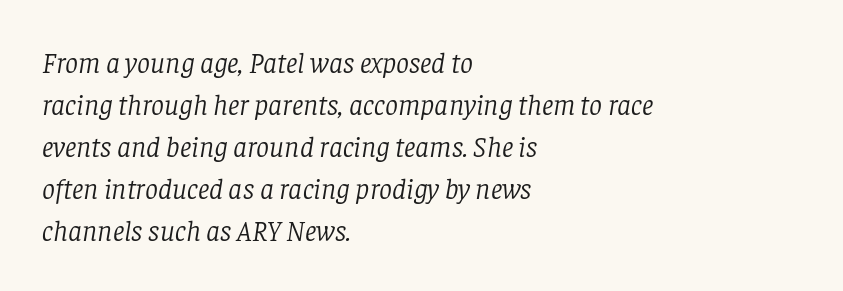
The image shows 29 px light serif type, italic (leaning right); set left-aligned, normal line spacing (1.45x), normal letter spacing, not underlined; low stroke contrast and a large x-height.
